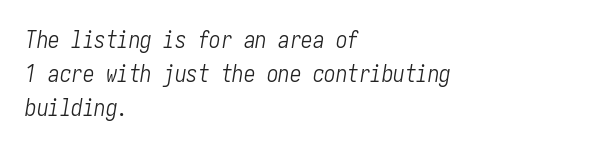
{"italic": "yes", "lean": "right", "slant_degrees": 10, "bold": "no", "underline": "no", "align": "left", "line_spacing": "normal", "line_spacing_ratio": 1.47, "letter_spacing": "normal", "letter_spacing_em": 0.0, "glyph_px": 23}
